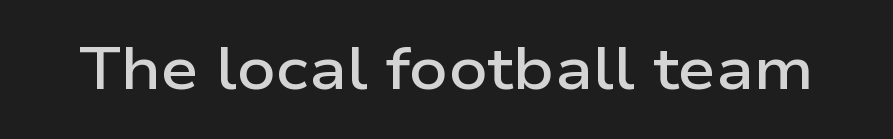
When letters stand straight like this, we call the style roman or upright. The strokes are fattened partway — semibold, not bold. Words float on clear page, feet unadorned. Spacing verdict: proportional, widths tailored to each character. Inter-character spacing is left at the font's built-in metrics. You can tell from the bare stems that sans-serif type was used.
